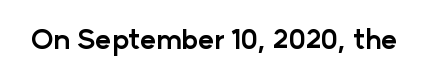
{"italic": "no", "bold": "yes", "underline": "no", "letter_spacing": "normal", "letter_spacing_em": 0.0, "glyph_px": 27}
